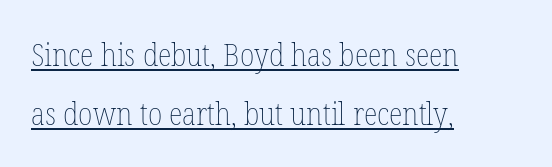
{"italic": "no", "bold": "no", "weight": "thin", "width": "condensed", "stroke_contrast": "low", "x_height": "medium", "monospaced": "no", "underline": "yes", "align": "left", "line_spacing_ratio": 1.85, "letter_spacing": "normal", "letter_spacing_em": 0.0, "glyph_px": 32}
